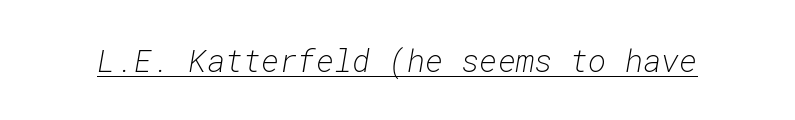
The image shows 31 px light type, italic (leaning right), monospaced; set normal letter spacing, underlined; low stroke contrast and a medium x-height.
